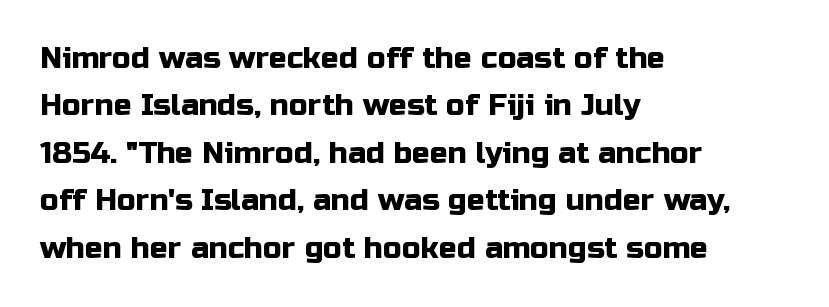
The image shows 30 px sans-serif type, upright; set left-aligned, normal line spacing (1.58x), normal letter spacing, not underlined; low stroke contrast and a medium x-height.
